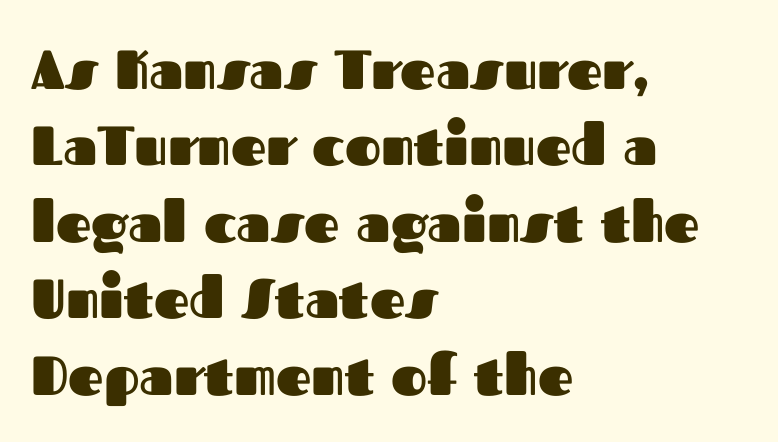
Q: Is the text bold? A: Yes.
Q: Is the text italic (slanted)? A: No, it is upright.
Q: Is the typeface a serif or a sans-serif typeface? A: Sans-serif.
Q: Is the text underlined? A: No.
Q: How is the paragraph aligned? A: Left-aligned.
Q: Is the spacing between letters normal or unusually wide? A: Normal.
Q: Is the spacing between lines tight, normal or loose? A: Normal.
Q: Width (condensed, normal, or wide)? A: Normal.
Q: Stroke contrast? A: Medium.
Q: x-height? A: Medium.
Q: Monospaced? A: No.
